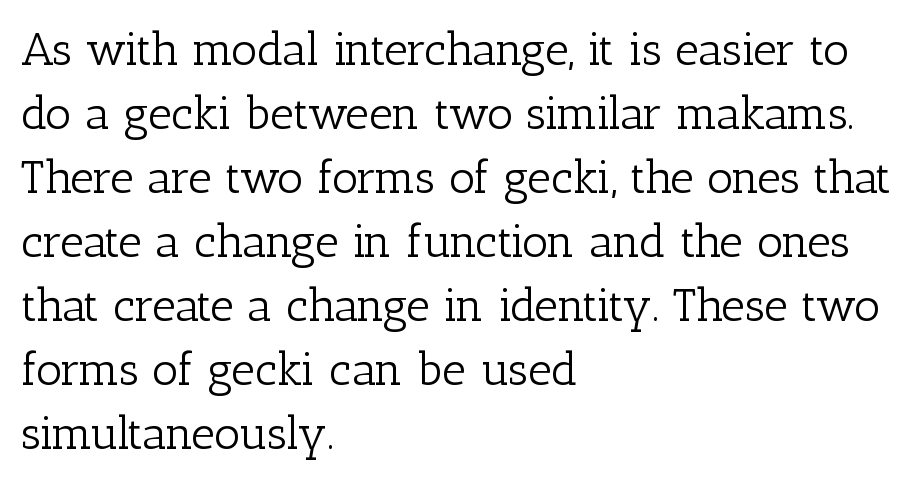
Q: Is the text bold? A: No.
Q: Is the text italic (slanted)? A: No, it is upright.
Q: Is the typeface a serif or a sans-serif typeface? A: Serif.
Q: Is the text underlined? A: No.
Q: How is the paragraph aligned? A: Left-aligned.
Q: Is the spacing between letters normal or unusually wide? A: Normal.
Q: Is the spacing between lines tight, normal or loose? A: Normal.
Q: Width (condensed, normal, or wide)? A: Normal.
Q: Stroke contrast? A: Low.
Q: x-height? A: Medium.
Q: Monospaced? A: No.
